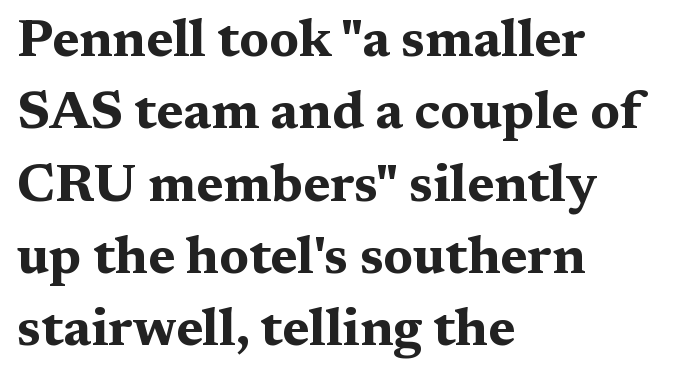
The area under the type is left untouched. Do the letters lean? They stand straight. The face used here is proportionally spaced, like ordinary book or web type. The leading is moderate, giving the passage an even texture. Short note: letters normally spaced. The lines in this sample share a left origin and differ only in where they stop.
